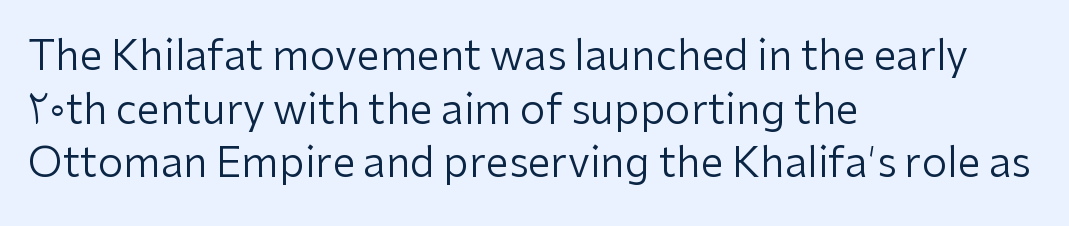
{"serif": "no", "italic": "no", "bold": "no", "weight": "regular", "width": "normal", "stroke_contrast": "low", "x_height": "medium", "monospaced": "no", "underline": "no", "align": "left", "line_spacing": "normal", "line_spacing_ratio": 1.31, "letter_spacing": "normal", "letter_spacing_em": 0.0, "glyph_px": 41}
